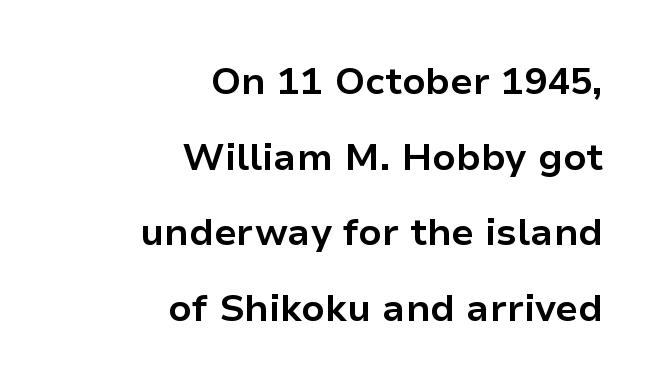
The image shows 38 px bold sans-serif type, upright; set right-aligned, loose line spacing (1.99x), normal letter spacing, not underlined; low stroke contrast and a medium x-height.
